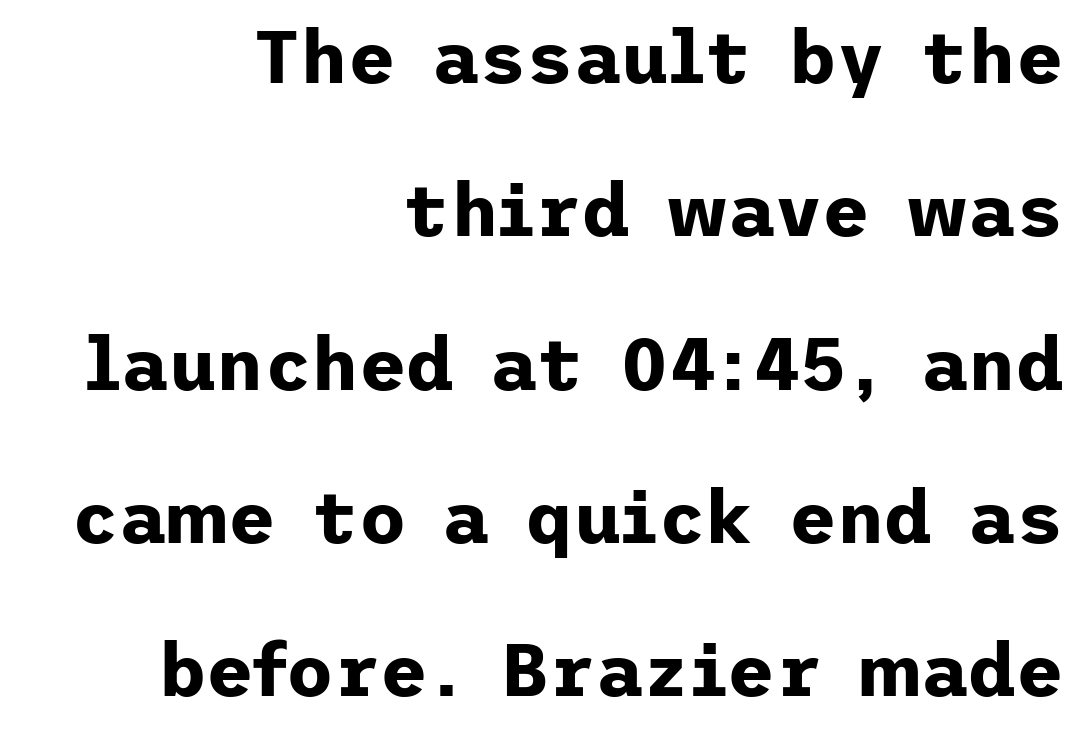
Typographic density is high because the face is bold. Descenders are the only things crossing below the line. Examine the stroke ends and you'll find no serifs. It's the straight-up-and-down kind of type. Baseline-to-baseline distance is far greater than the letter height. The typesetter chose a ragged-left arrangement here.
